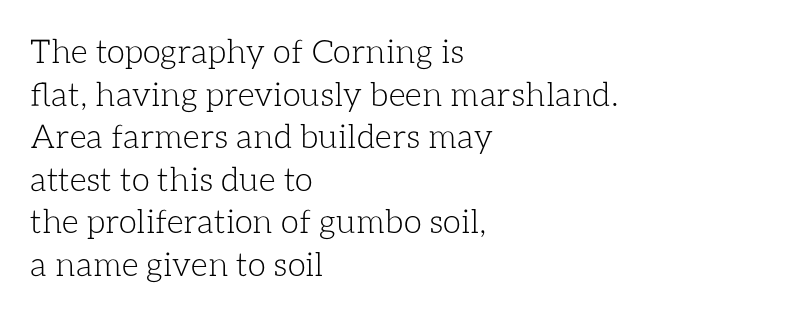
Q: Is the text bold? A: No.
Q: Is the text italic (slanted)? A: No, it is upright.
Q: Is the text underlined? A: No.
Q: How is the paragraph aligned? A: Left-aligned.
Q: Is the spacing between letters normal or unusually wide? A: Normal.
Q: Is the spacing between lines tight, normal or loose? A: Normal.
Q: Width (condensed, normal, or wide)? A: Normal.
Q: Stroke contrast? A: Low.
Q: x-height? A: Medium.
Q: Monospaced? A: No.
